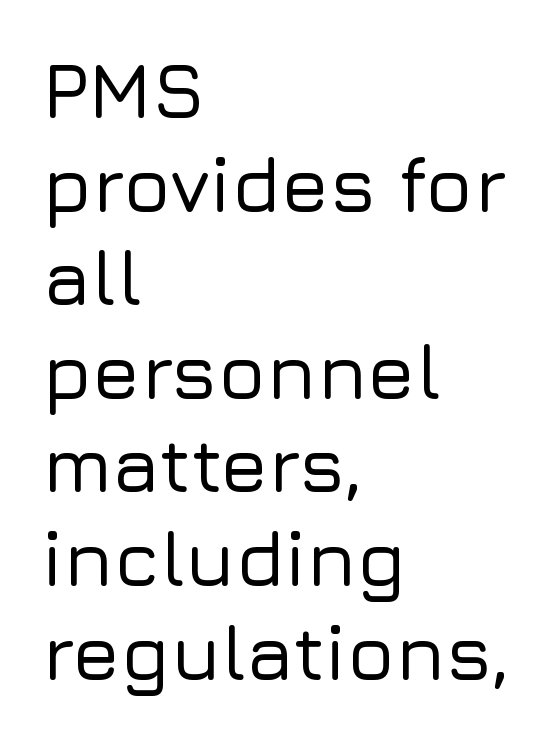
The image shows 78 px sans-serif type, upright; set left-aligned, line spacing 1.2x, normal letter spacing, not underlined; low stroke contrast and a medium x-height.
